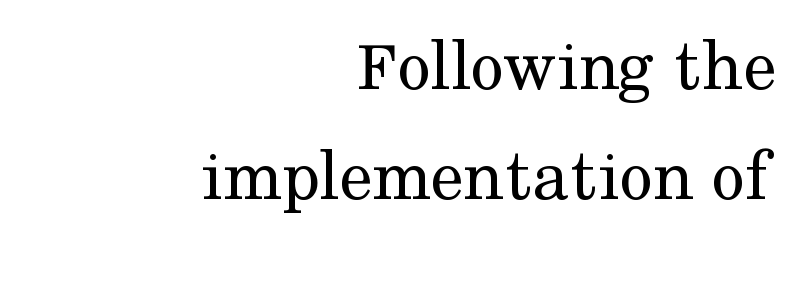
Q: Is the text bold? A: No.
Q: Is the text italic (slanted)? A: No, it is upright.
Q: Is the typeface a serif or a sans-serif typeface? A: Serif.
Q: Is the text underlined? A: No.
Q: How is the paragraph aligned? A: Right-aligned.
Q: Is the spacing between letters normal or unusually wide? A: Normal.
Q: Is the spacing between lines tight, normal or loose? A: Normal.
Q: Width (condensed, normal, or wide)? A: Normal.
Q: Stroke contrast? A: Medium.
Q: x-height? A: Medium.
Q: Monospaced? A: No.
